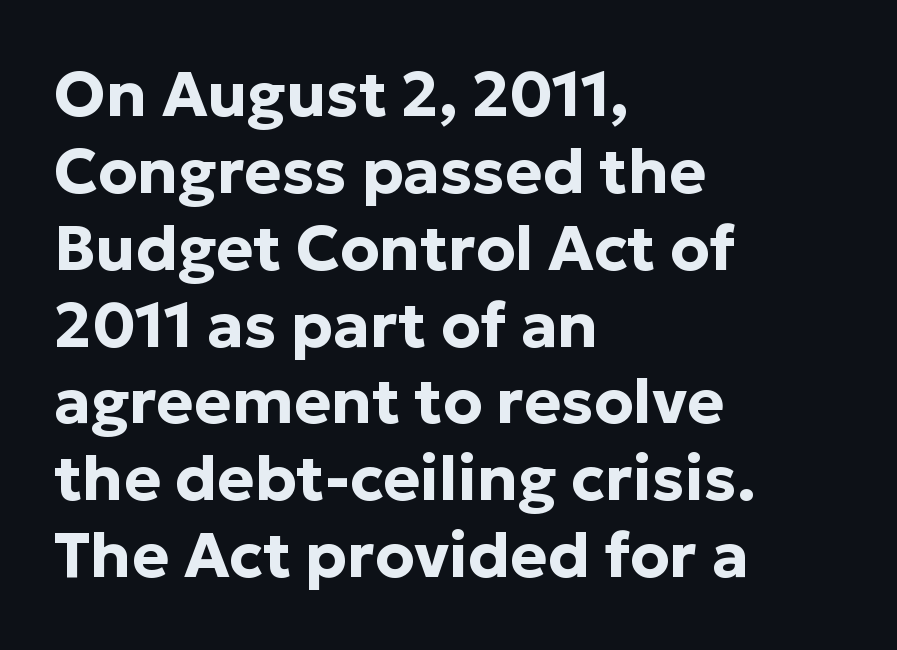
This is sans-serif lettering, the kind often seen on screens and signage. Left-aligned paragraph, ragged on the right. Posture: straight, roman, zero tilt. The letters advance in unequal steps, a hallmark of proportional type. Compared with typical body copy, the letter spacing here is the same. Anything drawn beneath the words? Only blank space.
